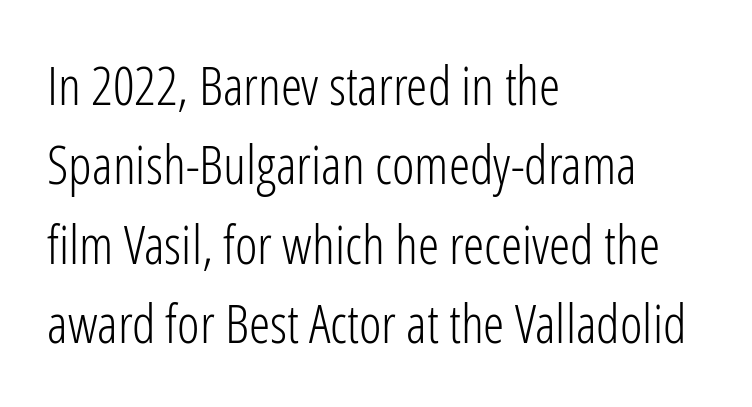
{"serif": "no", "italic": "no", "bold": "no", "weight": "light", "width": "condensed", "stroke_contrast": "low", "x_height": "medium", "monospaced": "no", "underline": "no", "align": "left", "line_spacing": "normal", "line_spacing_ratio": 1.47, "letter_spacing": "normal", "letter_spacing_em": 0.0, "glyph_px": 54}
